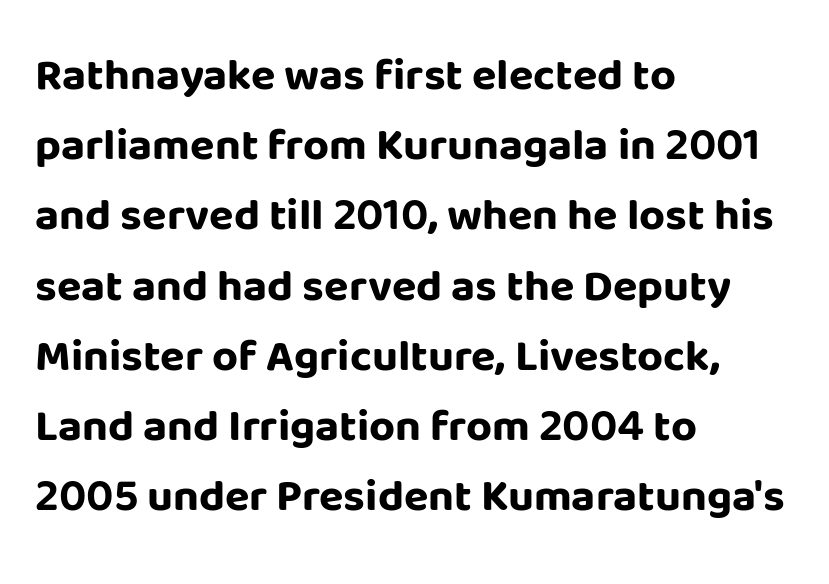
{"serif": "no", "italic": "no", "bold": "yes", "weight": "bold", "width": "normal", "stroke_contrast": "low", "x_height": "large", "monospaced": "no", "underline": "no", "align": "left", "line_spacing": "normal", "line_spacing_ratio": 1.56, "letter_spacing": "normal", "letter_spacing_em": 0.0, "glyph_px": 45}
